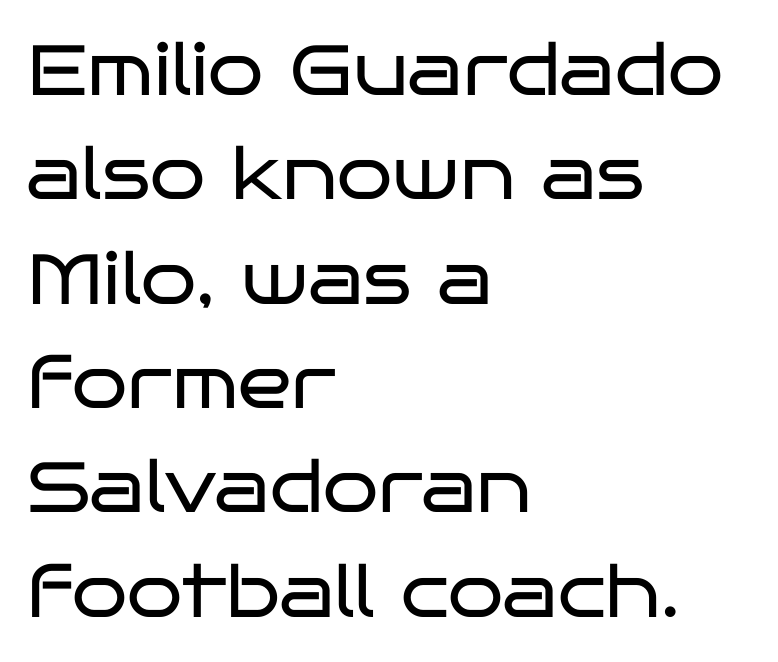
The image shows 71 px regular-weight, wide sans-serif type, upright; set left-aligned, normal line spacing (1.47x), normal letter spacing, not underlined; low stroke contrast and a large x-height.
